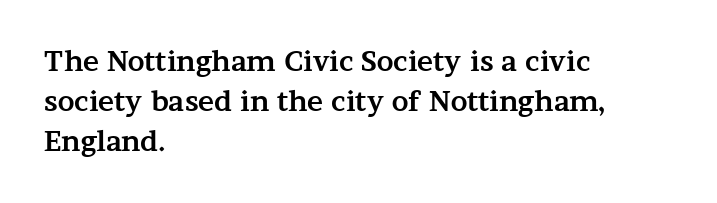
{"italic": "no", "bold": "yes", "underline": "no", "align": "left", "line_spacing": "normal", "line_spacing_ratio": 1.49, "letter_spacing": "normal", "letter_spacing_em": 0.0, "glyph_px": 27}
